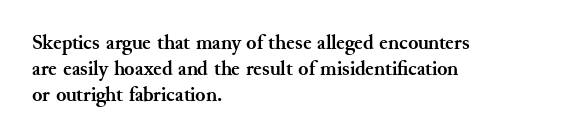
Q: Is the text bold? A: Yes.
Q: Is the text italic (slanted)? A: No, it is upright.
Q: Is the text underlined? A: No.
Q: How is the paragraph aligned? A: Left-aligned.
Q: Is the spacing between letters normal or unusually wide? A: Normal.
Q: Is the spacing between lines tight, normal or loose? A: Normal.
